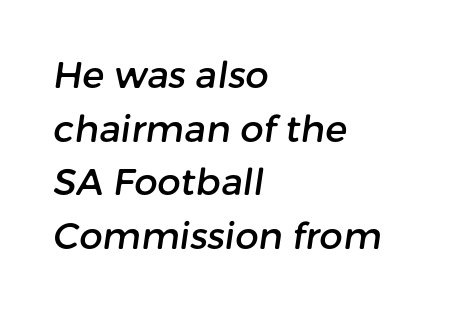
Q: Is the typeface a serif or a sans-serif typeface? A: Sans-serif.
Q: Is the text underlined? A: No.
Q: How is the paragraph aligned? A: Left-aligned.
Q: Is the spacing between letters normal or unusually wide? A: Normal.
Q: Is the spacing between lines tight, normal or loose? A: Normal.
Q: Width (condensed, normal, or wide)? A: Normal.
Q: Stroke contrast? A: Low.
Q: x-height? A: Medium.
Q: Monospaced? A: No.
